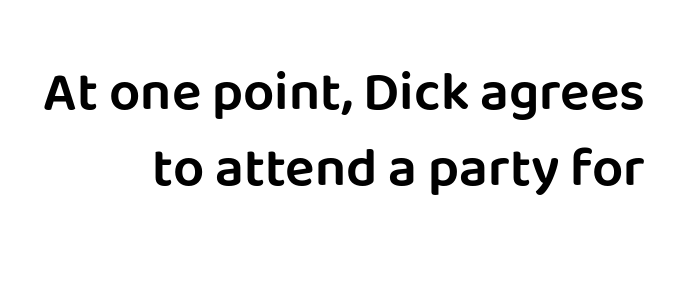
Q: Is the text italic (slanted)? A: No, it is upright.
Q: Is the typeface a serif or a sans-serif typeface? A: Sans-serif.
Q: Is the text underlined? A: No.
Q: How is the paragraph aligned? A: Right-aligned.
Q: Is the spacing between letters normal or unusually wide? A: Normal.
Q: Is the spacing between lines tight, normal or loose? A: Normal.
Q: Width (condensed, normal, or wide)? A: Normal.
Q: Stroke contrast? A: Low.
Q: x-height? A: Large.
Q: Monospaced? A: No.
